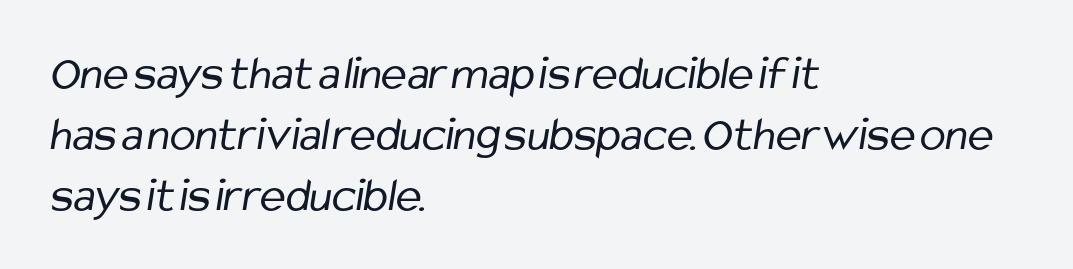
{"serif": "no", "bold": "no", "weight": "regular", "width": "condensed", "stroke_contrast": "low", "x_height": "medium", "monospaced": "no", "underline": "no", "align": "left", "line_spacing": "normal", "line_spacing_ratio": 1.27, "letter_spacing": "normal", "letter_spacing_em": 0.0, "glyph_px": 48}
